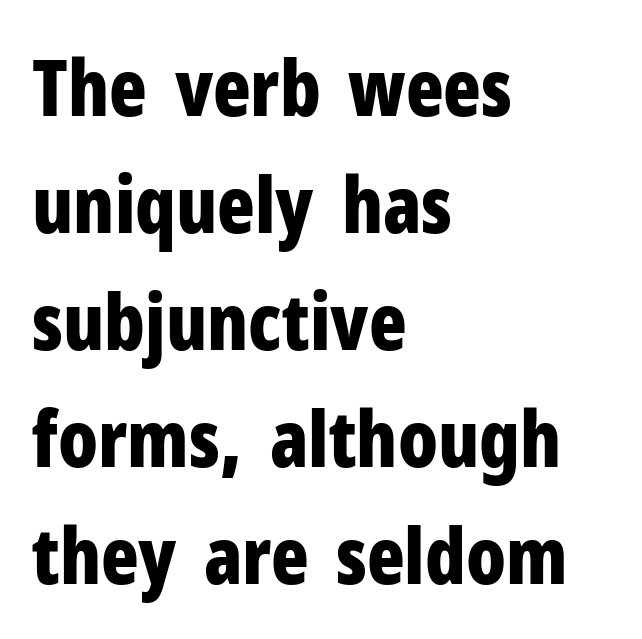
Do the characters align in a grid? No, the font is proportional. This sample uses plain, unmodified letter spacing. The space directly below the letters is spotless. Pretty heavy lettering here — definitely bold. Regular leading.
